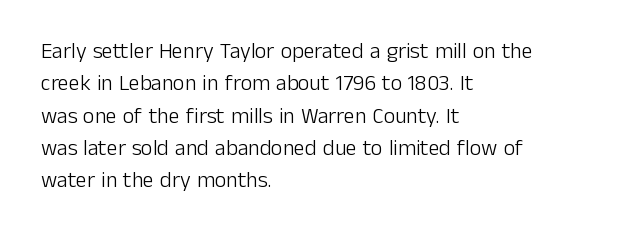
The image shows 22 px text type, upright; set left-aligned, normal line spacing (1.47x), normal letter spacing, not underlined.
